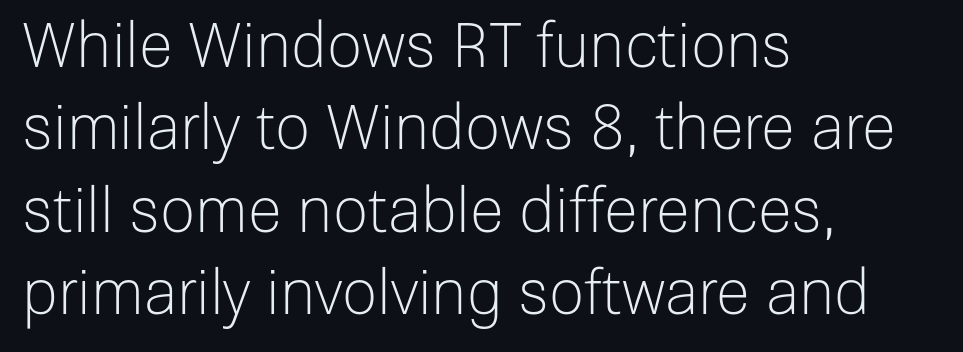
Is the block centered? No — it sits flush against the left margin. Style check: upright. Observe the absence of serifs on each vertical stroke in this sample. Students, note that the glyphs here touch the page at normal intervals.
